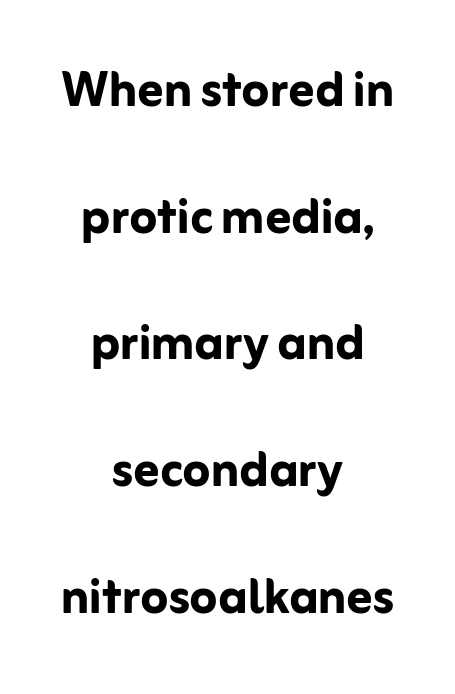
Bold? Absolutely — the strokes are thick and heavy. Each word holds together tightly as a unit, with standard inter-letter gaps. Designer's note — italics off, roman on. Is the block centered? Yes — each line is placed symmetrically about the middle. Varying glyph widths throughout — classic text-font behaviour.
